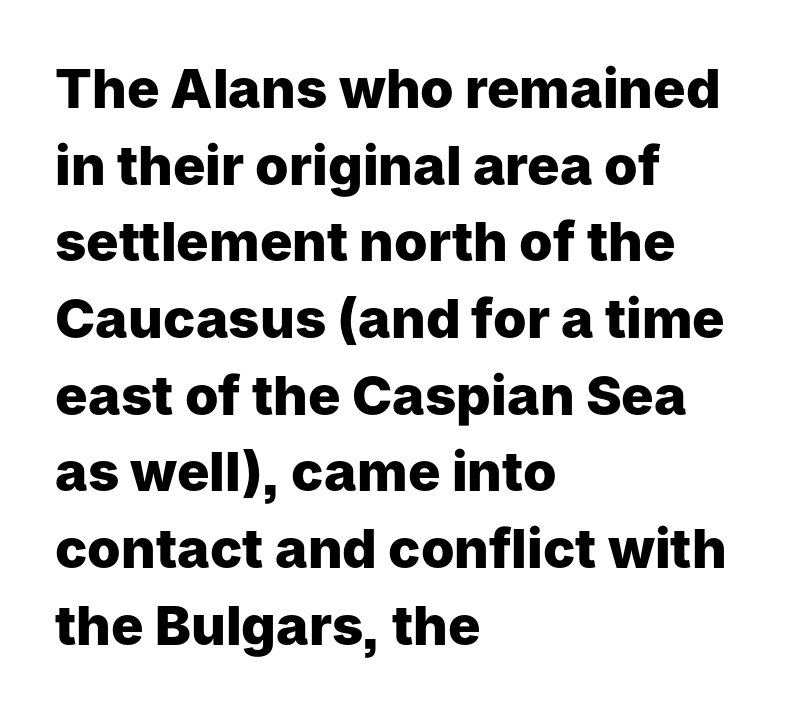
The image shows 54 px heavy sans-serif type, upright; set left-aligned, normal line spacing (1.42x), normal letter spacing, not underlined; low stroke contrast and a medium x-height.
